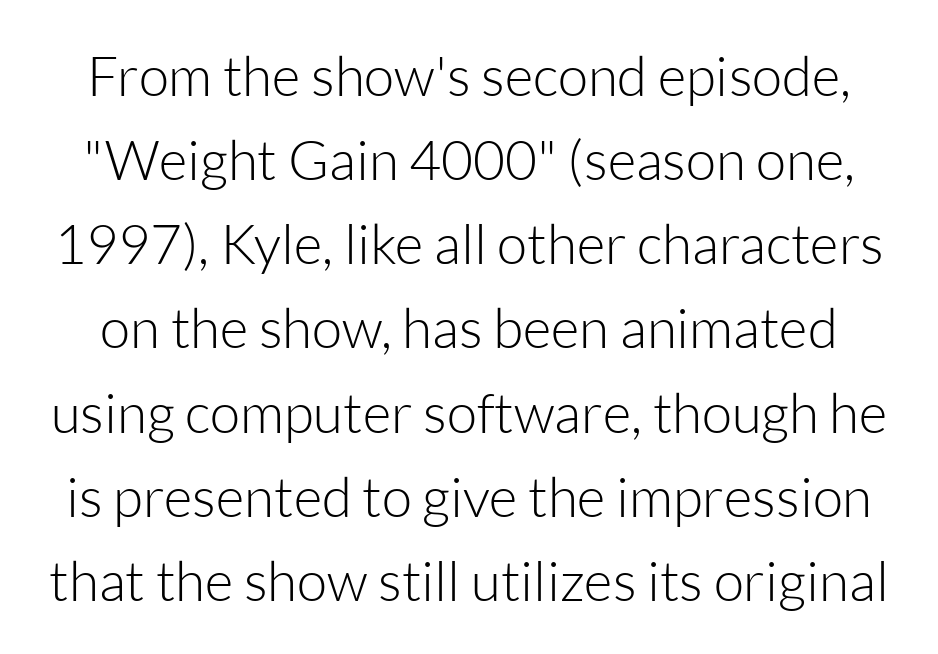
{"serif": "no", "italic": "no", "bold": "no", "weight": "light", "width": "normal", "stroke_contrast": "low", "x_height": "medium", "monospaced": "no", "underline": "no", "line_spacing": "normal", "line_spacing_ratio": 1.53, "letter_spacing": "normal", "letter_spacing_em": 0.0, "glyph_px": 55}
